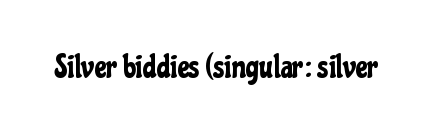
The words here are not underlined. Posture: upright roman. The horizontal fit of the characters is conventional and even. What kind of face is this? One without serifs — a sans.
